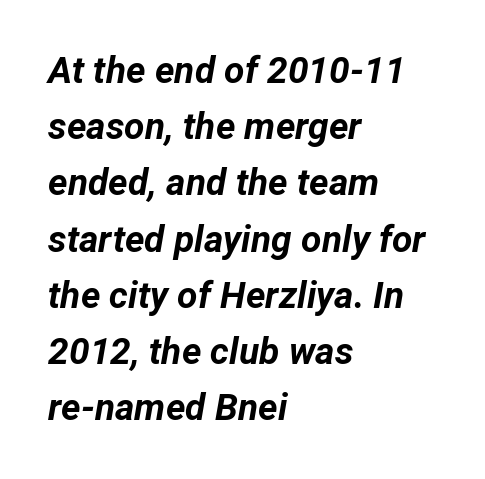
{"italic": "yes", "lean": "right", "slant_degrees": 12, "bold": "yes", "weight": "bold", "width": "normal", "stroke_contrast": "low", "x_height": "medium", "monospaced": "no", "underline": "no", "align": "left", "line_spacing": "normal", "line_spacing_ratio": 1.52, "letter_spacing": "normal", "letter_spacing_em": 0.0, "glyph_px": 37}
